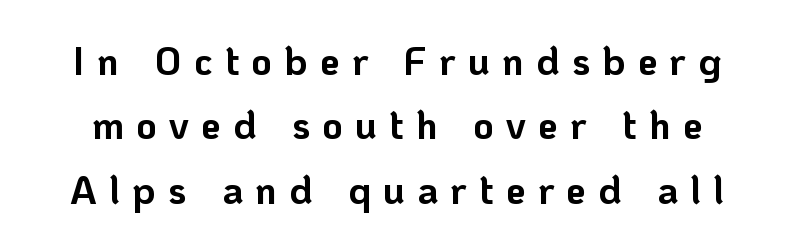
{"serif": "no", "italic": "no", "bold": "yes", "weight": "bold", "width": "normal", "stroke_contrast": "low", "x_height": "medium", "monospaced": "no", "underline": "no", "line_spacing": "normal", "line_spacing_ratio": 1.65, "letter_spacing": "wide", "letter_spacing_em": 0.32, "glyph_px": 39}
